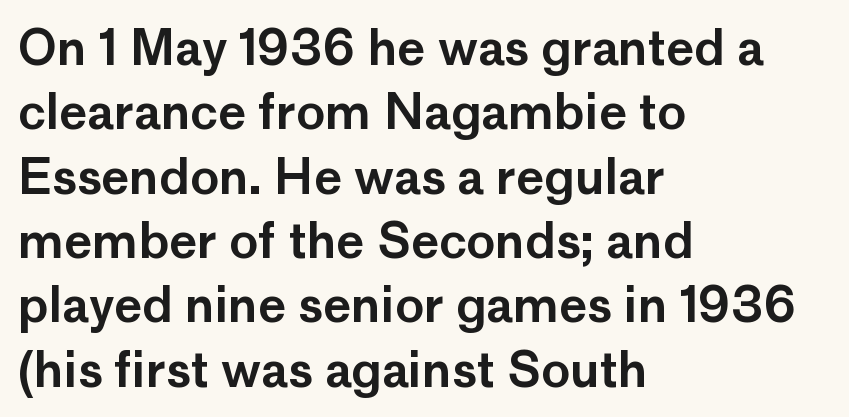
Unlike italic type, these characters show no tilt at all. The vertical gap from one line to the next is medium. Is the letter spacing exaggerated? No — it looks like the ordinary default. The rendering anchors every line to the left-hand side.
